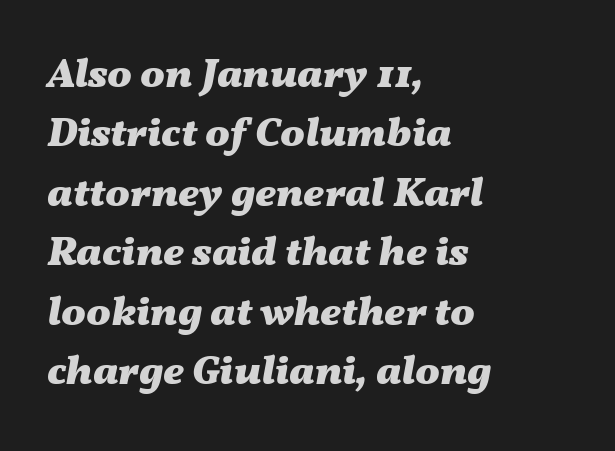
The image shows 41 px heavy, wide type, italic (leaning right); set left-aligned, normal line spacing (1.45x), normal letter spacing, not underlined; medium stroke contrast and a medium x-height.
